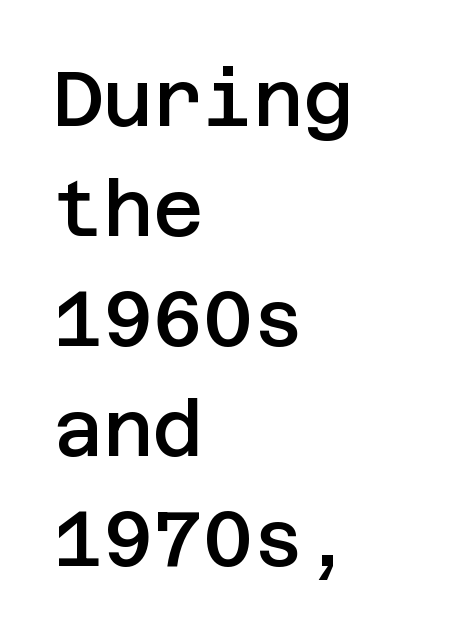
{"serif": "no", "italic": "no", "bold": "semi", "weight": "semibold", "width": "normal", "stroke_contrast": "low", "x_height": "large", "underline": "no", "align": "left", "line_spacing": "normal", "line_spacing_ratio": 1.43, "letter_spacing": "normal", "letter_spacing_em": 0.0, "glyph_px": 77}
